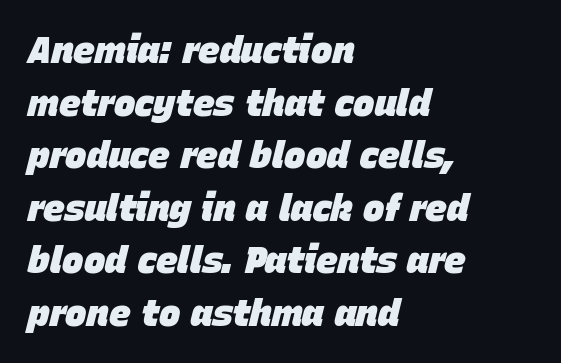
Q: Is the text bold? A: Yes.
Q: Is the text italic (slanted)? A: Yes, it leans right by about 15 degrees.
Q: Is the text underlined? A: No.
Q: How is the paragraph aligned? A: Left-aligned.
Q: Is the spacing between letters normal or unusually wide? A: Normal.
Q: Is the spacing between lines tight, normal or loose? A: Normal.
Q: Width (condensed, normal, or wide)? A: Normal.
Q: Stroke contrast? A: Low.
Q: x-height? A: Large.
Q: Monospaced? A: No.
